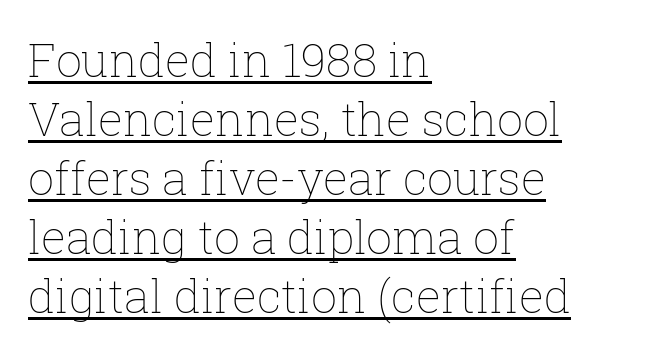
The specimen includes a rule beneath the text block's lines. Is this a fixed-width face? No — the glyphs have proportional, varying widths. Every stem runs plumb, perpendicular to the baseline. The rag falls on the right side of this text block.
